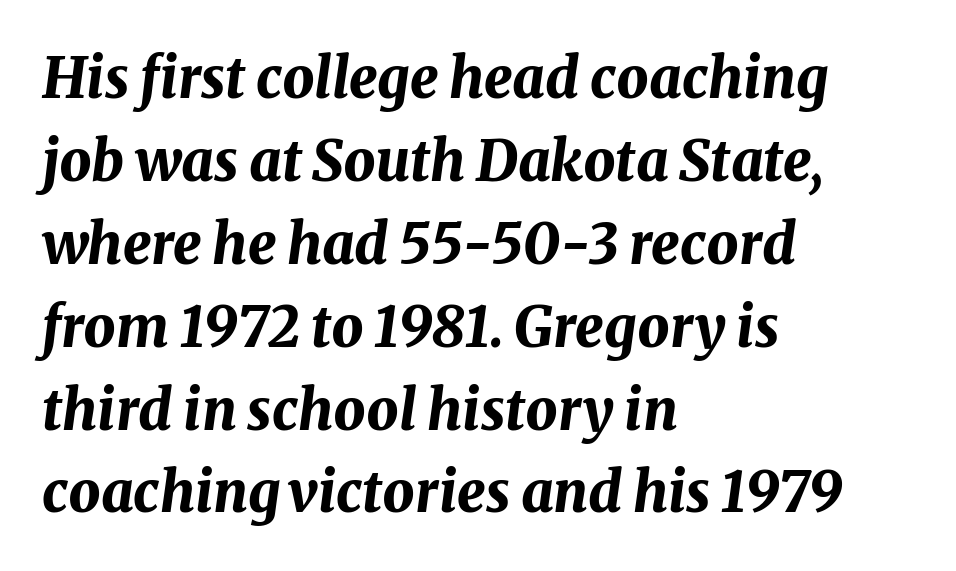
Horizontal alignment here is leftward, the default for most running prose. This sample uses plain, unmodified letter spacing. The passage shown is emphatically bold. The letters advance in unequal steps, a hallmark of proportional type. Rows of type keep a routine distance in the vertical direction.
